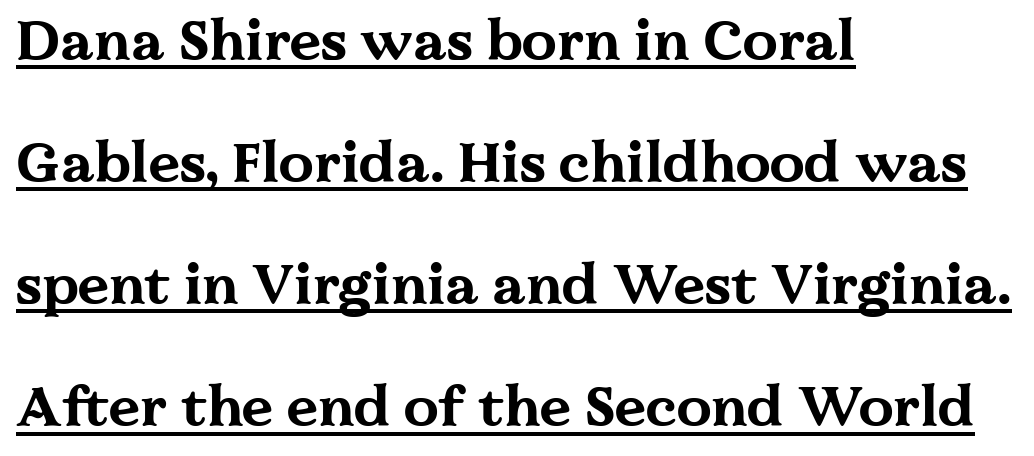
The image shows 56 px bold, wide serif type, upright; set left-aligned, loose line spacing (2.18x), normal letter spacing, underlined; medium stroke contrast and a medium x-height.
